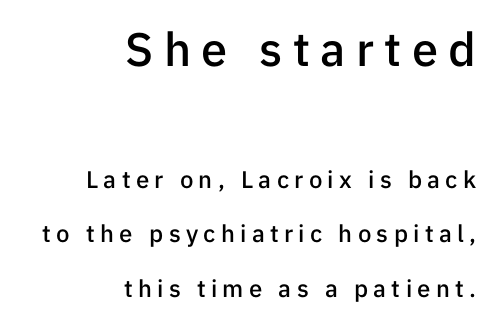
Q: Is the text bold? A: Semi-bold.
Q: Is the text italic (slanted)? A: No, it is upright.
Q: Is the typeface a serif or a sans-serif typeface? A: Sans-serif.
Q: Is the text underlined? A: No.
Q: How is the paragraph aligned? A: Right-aligned.
Q: Is the spacing between letters normal or unusually wide? A: Unusually wide.
Q: Is the spacing between lines tight, normal or loose? A: Loose.
Q: Which block of text is set in a larger size, the first (top) or the second (bottom)? A: The first (top) one.
Q: Width (condensed, normal, or wide)? A: Normal.
Q: Stroke contrast? A: Low.
Q: x-height? A: Medium.
Q: Monospaced? A: No.
